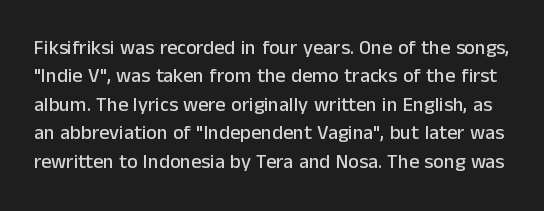
The image shows 20 px text type, upright; set normal line spacing (1.42x), normal letter spacing, not underlined.
